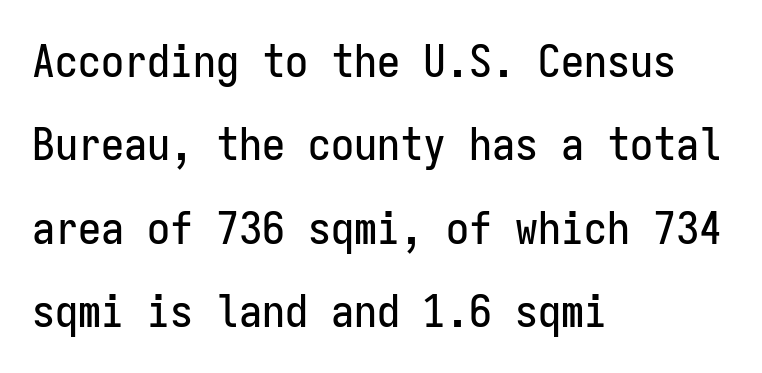
Q: Is the text italic (slanted)? A: No, it is upright.
Q: Is the typeface a serif or a sans-serif typeface? A: Sans-serif.
Q: Is the text underlined? A: No.
Q: How is the paragraph aligned? A: Left-aligned.
Q: Is the spacing between letters normal or unusually wide? A: Normal.
Q: Width (condensed, normal, or wide)? A: Condensed.
Q: Stroke contrast? A: Low.
Q: x-height? A: Medium.
Q: Monospaced? A: Yes.
